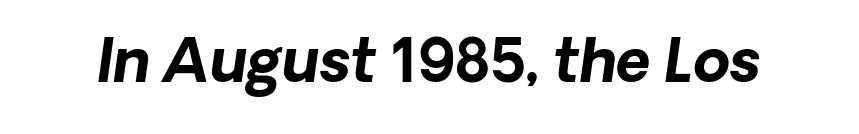
Is this a fixed-width face? No — the glyphs have proportional, varying widths. Rule under the text: the space is simply empty. These lines are composed in type without serifs. Set as a true bold cut, around the 700 mark.
